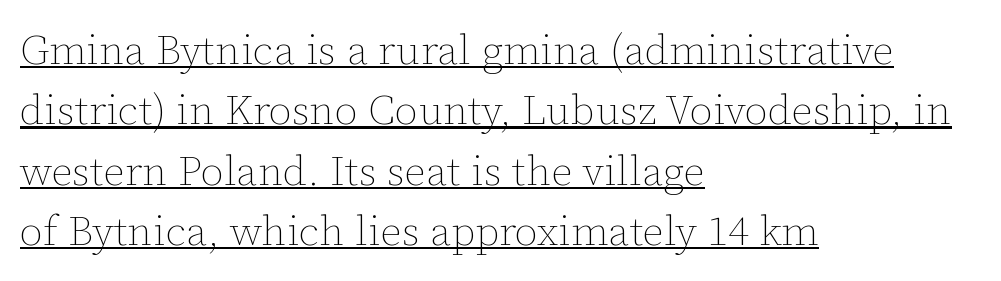
The image shows 42 px thin type, upright; set left-aligned, normal line spacing (1.44x), normal letter spacing, underlined; low stroke contrast and a medium x-height.
